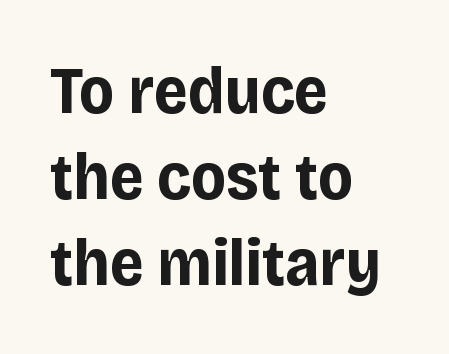
{"serif": "no", "italic": "no", "bold": "yes", "weight": "bold", "width": "normal", "stroke_contrast": "low", "x_height": "large", "monospaced": "no", "underline": "no", "align": "left", "line_spacing": "normal", "line_spacing_ratio": 1.28, "letter_spacing": "normal", "letter_spacing_em": 0.0, "glyph_px": 67}
